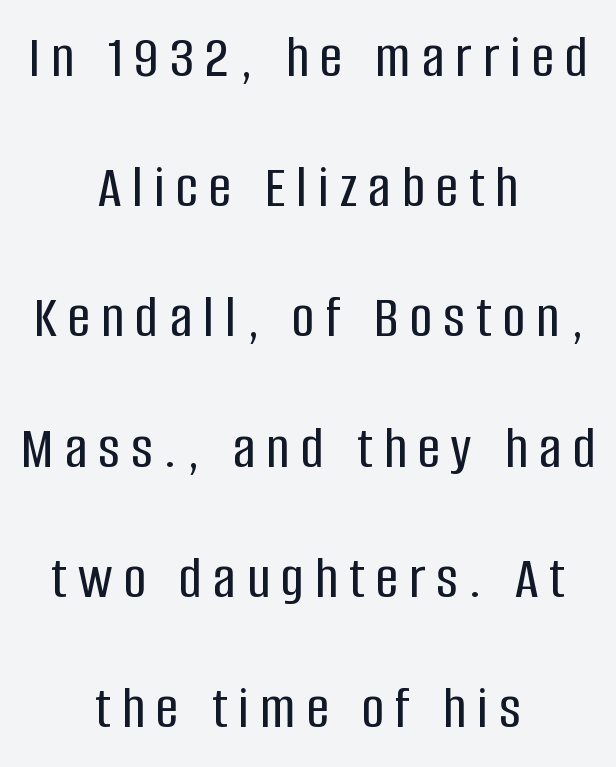
Q: Is the text italic (slanted)? A: No, it is upright.
Q: Is the typeface a serif or a sans-serif typeface? A: Sans-serif.
Q: Is the text underlined? A: No.
Q: How is the paragraph aligned? A: Centered.
Q: Is the spacing between lines tight, normal or loose? A: Loose.
Q: Width (condensed, normal, or wide)? A: Condensed.
Q: Stroke contrast? A: Low.
Q: x-height? A: Large.
Q: Monospaced? A: No.
